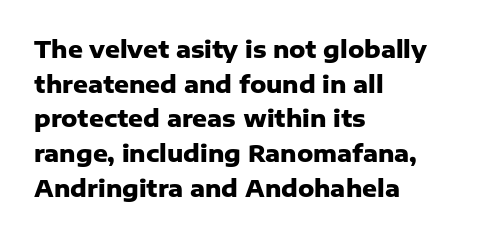
Every stem runs plumb, perpendicular to the baseline. The typesetting leans heavy: a genuine bold. Anything drawn beneath the words? Only blank space. The paragraph shown leans on its left margin. In terms of letterspacing, this is plain default setting. The space between consecutive lines is moderate.
